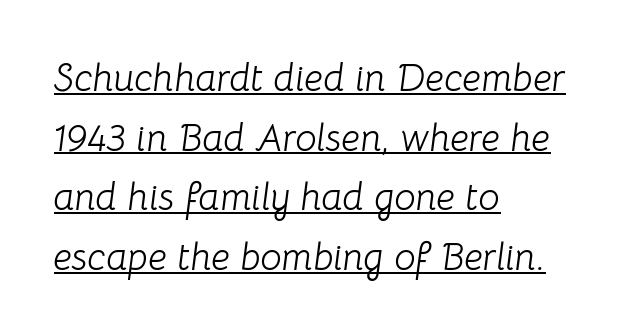
The vertical gap from one line to the next is medium. These lines are set flush left with a ragged right edge. Inter-character spacing is left at the font's built-in metrics. Stems here are at most as thick as an everyday book face. Varying glyph widths throughout — classic text-font behaviour. Notice how a bar underscores the lettering throughout.
